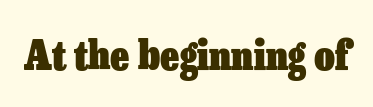
Q: Is the text bold? A: Yes.
Q: Is the text italic (slanted)? A: No, it is upright.
Q: Is the text underlined? A: No.
Q: Is the spacing between letters normal or unusually wide? A: Normal.
Q: Width (condensed, normal, or wide)? A: Normal.
Q: Stroke contrast? A: Low.
Q: x-height? A: Medium.
Q: Monospaced? A: No.
